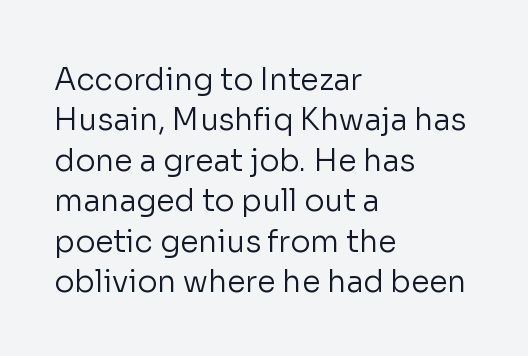
The image shows 30 px regular-weight sans-serif type, upright; set left-aligned, normal line spacing (1.35x), normal letter spacing, not underlined; low stroke contrast and a medium x-height.
